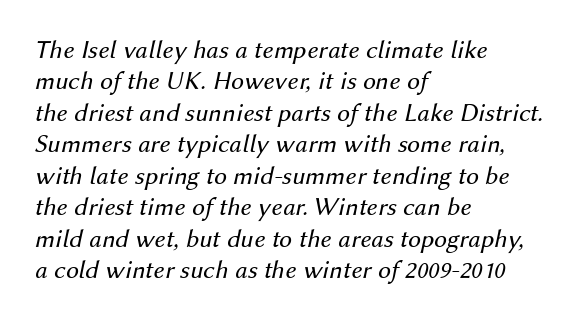
Q: Is the text bold? A: No.
Q: Is the text italic (slanted)? A: Yes, it leans right by about 12 degrees.
Q: Is the text underlined? A: No.
Q: How is the paragraph aligned? A: Left-aligned.
Q: Is the spacing between letters normal or unusually wide? A: Normal.
